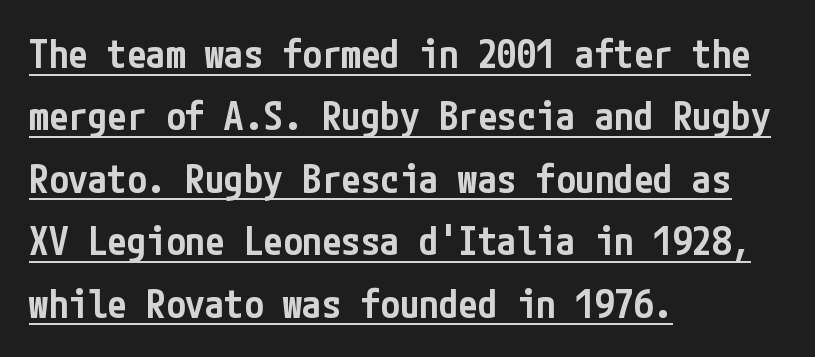
{"serif": "no", "italic": "no", "bold": "semi", "weight": "semibold", "width": "condensed", "stroke_contrast": "low", "x_height": "medium", "underline": "yes", "align": "left", "line_spacing": "normal", "line_spacing_ratio": 1.6, "letter_spacing": "normal", "letter_spacing_em": 0.0, "glyph_px": 39}
